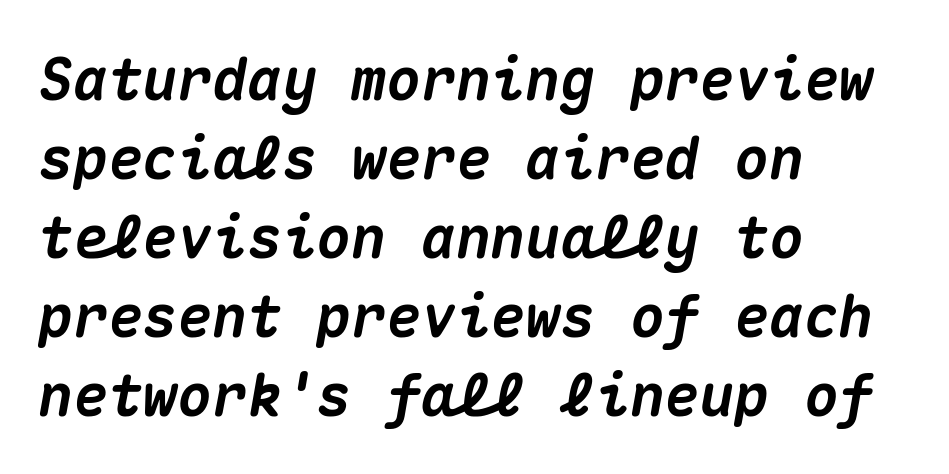
Q: Is the text bold? A: Yes.
Q: Is the text italic (slanted)? A: Yes, it leans right by about 10 degrees.
Q: Is the text underlined? A: No.
Q: How is the paragraph aligned? A: Left-aligned.
Q: Is the spacing between letters normal or unusually wide? A: Normal.
Q: Is the spacing between lines tight, normal or loose? A: Normal.
Q: Width (condensed, normal, or wide)? A: Normal.
Q: Stroke contrast? A: Medium.
Q: x-height? A: Medium.
Q: Monospaced? A: Yes.
